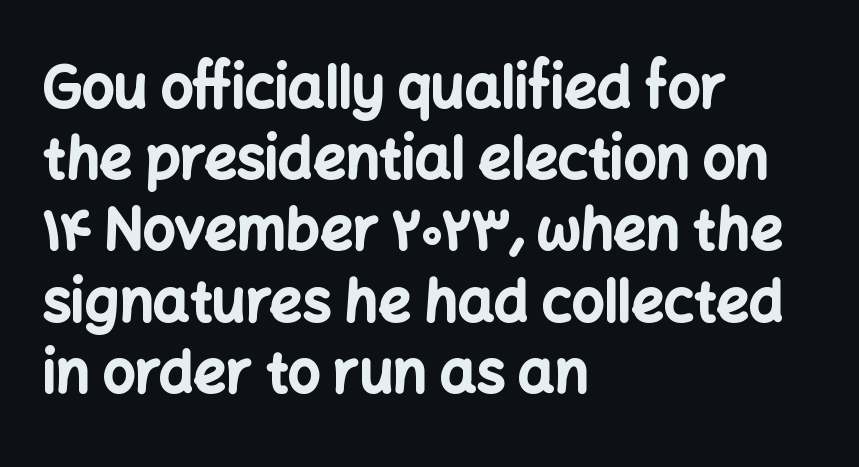
The image shows 57 px bold sans-serif type, upright; set left-aligned, normal line spacing (1.25x), normal letter spacing, not underlined; low stroke contrast and a medium x-height.
